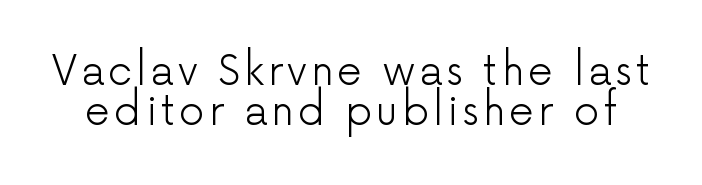
The image shows 40 px light sans-serif type, upright; set tight line spacing (0.99x), not underlined; low stroke contrast and a medium x-height.
